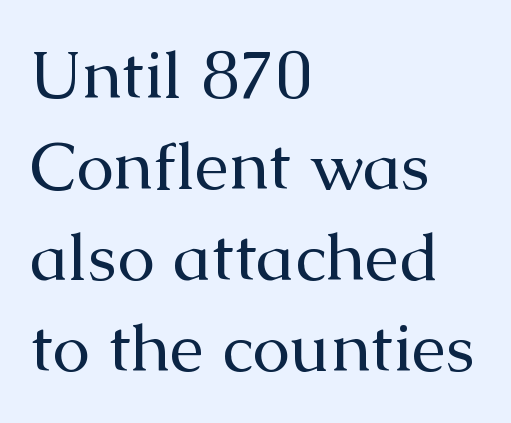
Q: Is the text bold? A: No.
Q: Is the text italic (slanted)? A: No, it is upright.
Q: Is the typeface a serif or a sans-serif typeface? A: Serif.
Q: Is the text underlined? A: No.
Q: How is the paragraph aligned? A: Left-aligned.
Q: Is the spacing between letters normal or unusually wide? A: Normal.
Q: Is the spacing between lines tight, normal or loose? A: Normal.
Q: Width (condensed, normal, or wide)? A: Normal.
Q: Stroke contrast? A: Medium.
Q: x-height? A: Medium.
Q: Monospaced? A: No.
